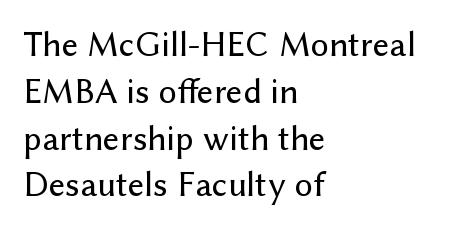
{"serif": "no", "italic": "no", "width": "normal", "stroke_contrast": "low", "x_height": "medium", "monospaced": "no", "underline": "no", "align": "left", "line_spacing": "normal", "line_spacing_ratio": 1.3, "letter_spacing": "normal", "letter_spacing_em": 0.0, "glyph_px": 36}
